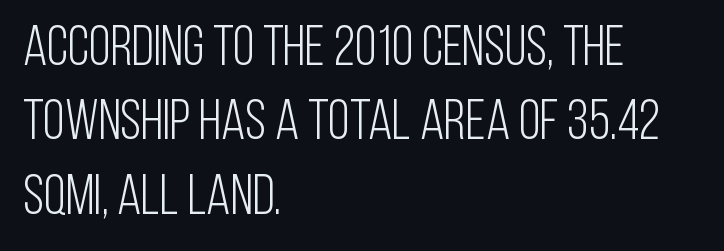
{"serif": "no", "italic": "no", "bold": "no", "weight": "light", "width": "condensed", "stroke_contrast": "low", "x_height": "large", "monospaced": "no", "underline": "no", "align": "left", "line_spacing": "normal", "line_spacing_ratio": 1.33, "letter_spacing": "normal", "letter_spacing_em": 0.0, "glyph_px": 56}
